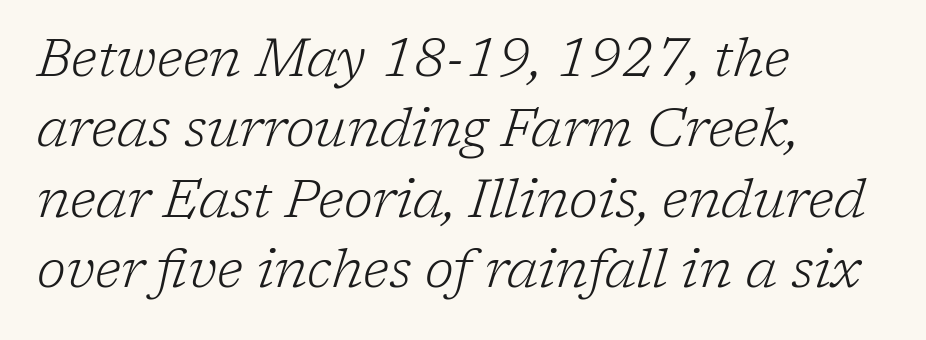
The image shows 53 px light serif type, italic (leaning right); set left-aligned, normal line spacing (1.33x), normal letter spacing, not underlined; low stroke contrast and a medium x-height.
